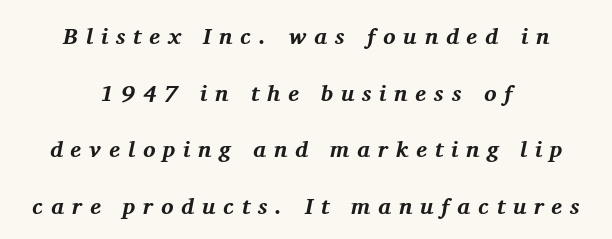
{"italic": "yes", "lean": "right", "slant_degrees": 11, "bold": "yes", "underline": "no", "align": "center", "line_spacing": "loose", "line_spacing_ratio": 2.46, "letter_spacing": "wide", "letter_spacing_em": 0.34, "glyph_px": 23}
